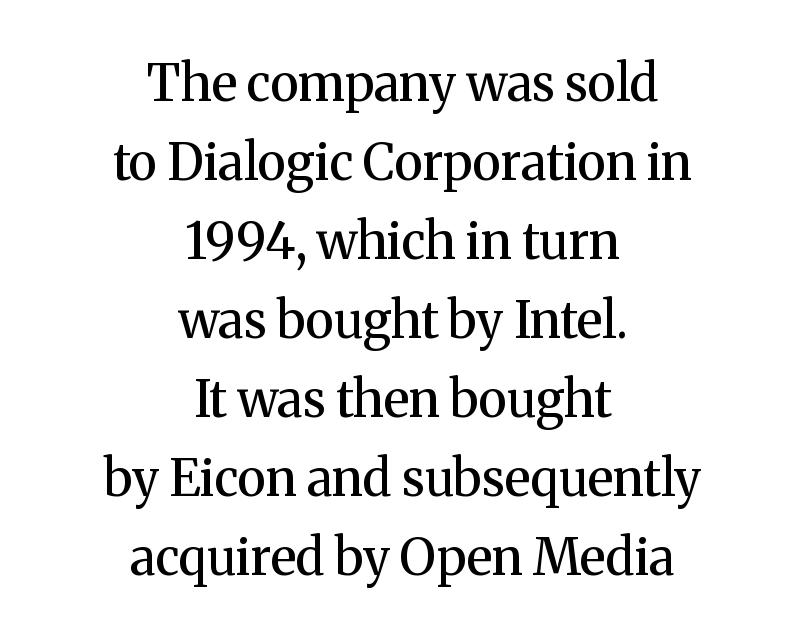
The image shows 50 px semibold serif type, upright; set centered, normal line spacing (1.58x), normal letter spacing, not underlined; medium stroke contrast and a medium x-height.
